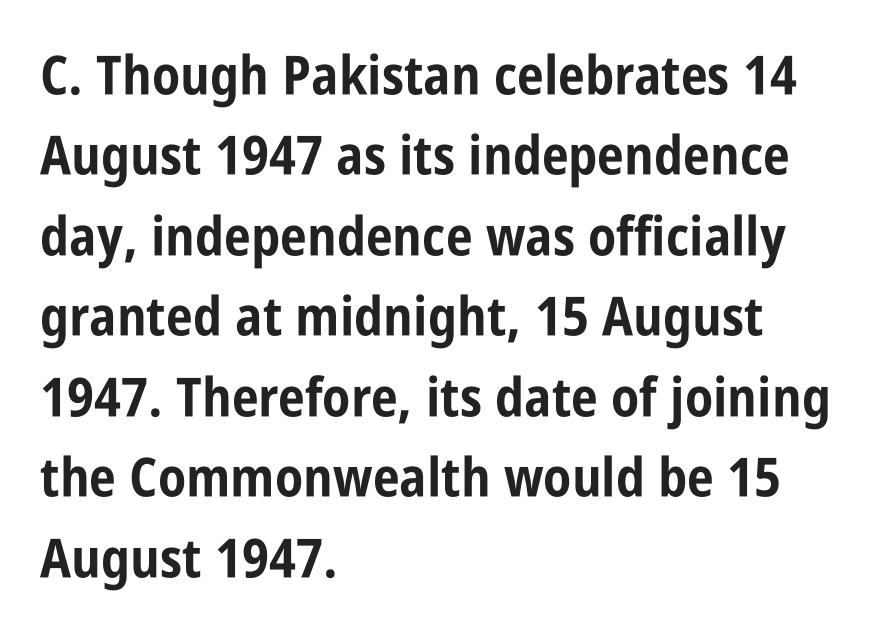
The image shows 54 px bold, condensed sans-serif type, upright; set left-aligned, normal line spacing (1.49x), normal letter spacing, not underlined; low stroke contrast and a large x-height.
